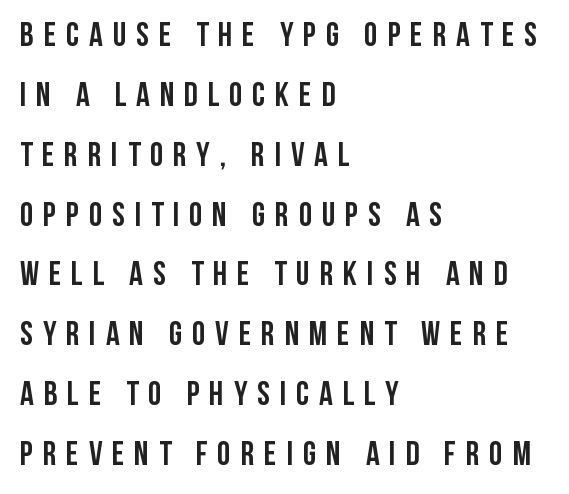
Is the block centered? No — it sits flush against the left margin. Only glyphs here, with clear space below each row. Tracking here is generous; glyphs stand well apart from one another. The font's upright variant was chosen for this text. Weight check: bold — yes, fully. The typeface chosen for these lines omits serifs.
